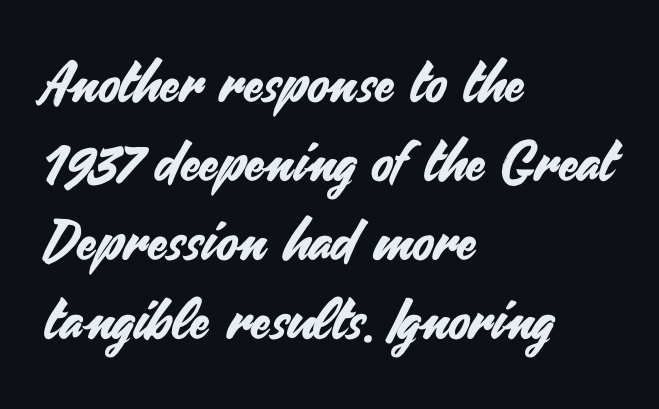
{"serif": "no", "width": "normal", "stroke_contrast": "medium", "x_height": "small", "monospaced": "no", "underline": "no", "align": "left", "line_spacing": "normal", "line_spacing_ratio": 1.41, "letter_spacing": "normal", "letter_spacing_em": 0.0, "glyph_px": 56}
